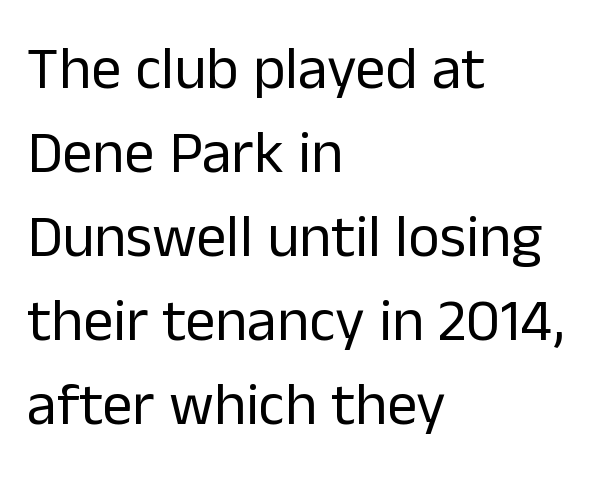
The image shows 60 px regular-weight sans-serif type, upright; set left-aligned, normal line spacing (1.4x), normal letter spacing, not underlined; low stroke contrast and a medium x-height.
